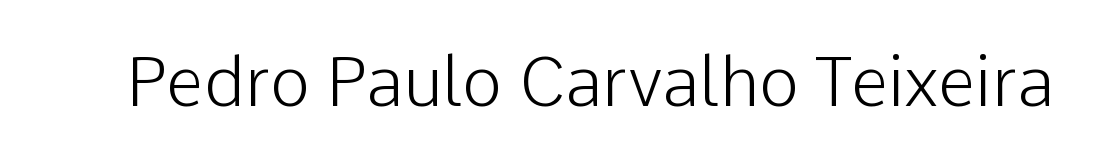
{"serif": "no", "italic": "no", "bold": "no", "weight": "light", "width": "normal", "stroke_contrast": "low", "x_height": "medium", "monospaced": "no", "underline": "no", "letter_spacing": "normal", "letter_spacing_em": 0.0, "glyph_px": 68}
